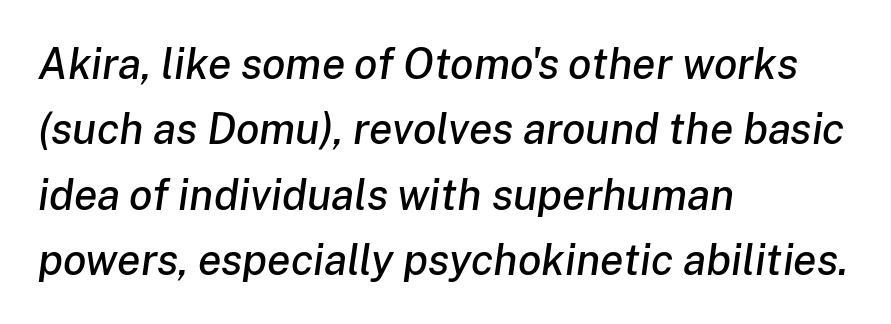
Q: Is the text italic (slanted)? A: Yes, it leans right by about 8 degrees.
Q: Is the text underlined? A: No.
Q: How is the paragraph aligned? A: Left-aligned.
Q: Is the spacing between letters normal or unusually wide? A: Normal.
Q: Is the spacing between lines tight, normal or loose? A: Normal.
Q: Width (condensed, normal, or wide)? A: Normal.
Q: Stroke contrast? A: Low.
Q: x-height? A: Medium.
Q: Monospaced? A: No.
